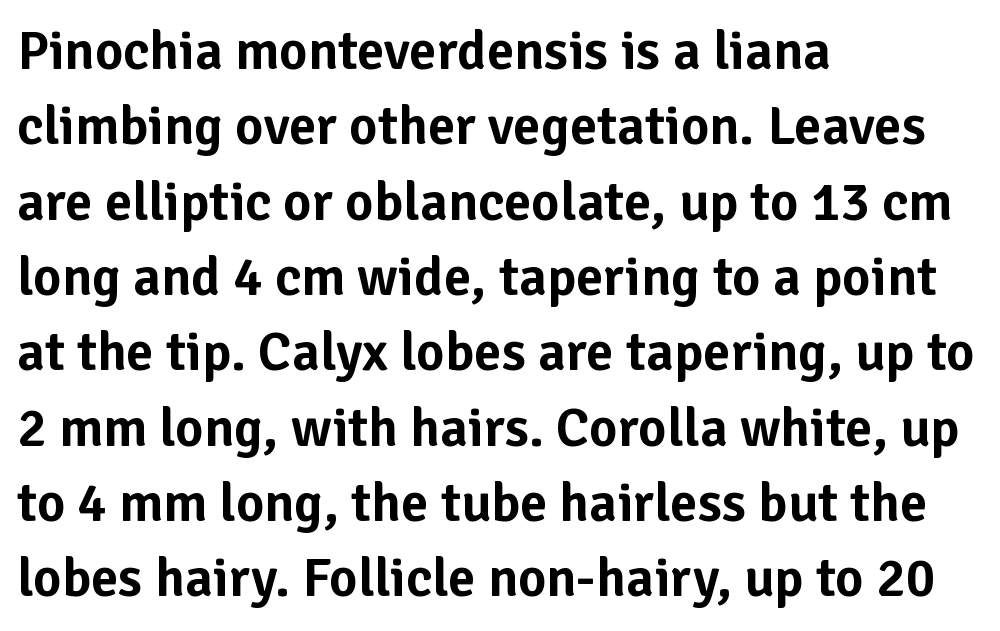
Is this a fixed-width face? No — the glyphs have proportional, varying widths. The gap between lines stays unmarked. Nobody touched the tracking dial on this one. The characters display no serif detailing; their extremities are plain. Every stem runs plumb, perpendicular to the baseline.
